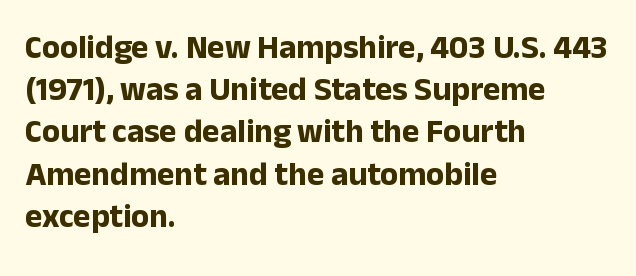
{"serif": "no", "italic": "no", "bold": "yes", "weight": "bold", "width": "normal", "stroke_contrast": "low", "x_height": "medium", "monospaced": "no", "underline": "no", "align": "left", "line_spacing": "normal", "line_spacing_ratio": 1.28, "letter_spacing": "normal", "letter_spacing_em": 0.0, "glyph_px": 33}
